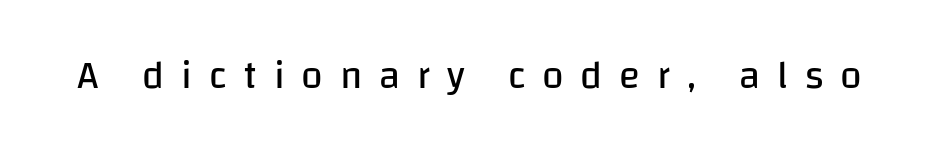
{"serif": "no", "italic": "no", "bold": "no", "weight": "regular", "width": "normal", "stroke_contrast": "low", "x_height": "large", "monospaced": "no", "underline": "no", "letter_spacing": "wide", "letter_spacing_em": 0.43, "glyph_px": 39}
